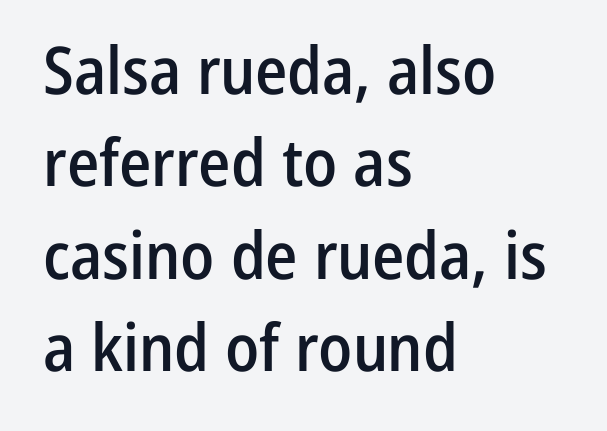
Notice how the stems are strictly vertical — no italics here. The face used here is proportionally spaced, like ordinary book or web type. I'd describe the lettering as semibold — firm but not a full bold. Type style note: lacks serifs. A student would call this left alignment; a typographer would say flush left, rag right. A typesetter would call this zero additional tracking.
